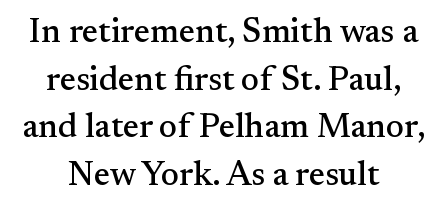
Q: Is the text italic (slanted)? A: No, it is upright.
Q: Is the typeface a serif or a sans-serif typeface? A: Serif.
Q: Is the text underlined? A: No.
Q: How is the paragraph aligned? A: Centered.
Q: Is the spacing between letters normal or unusually wide? A: Normal.
Q: Is the spacing between lines tight, normal or loose? A: Normal.
Q: Width (condensed, normal, or wide)? A: Normal.
Q: Stroke contrast? A: Medium.
Q: x-height? A: Small.
Q: Monospaced? A: No.
